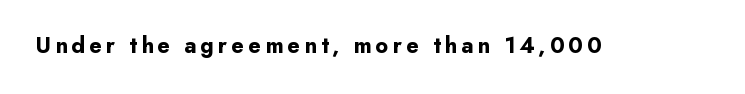
The words here are not underlined. Ascenders rise straight up at ninety degrees. What weight is shown? A full bold with thick strokes.
